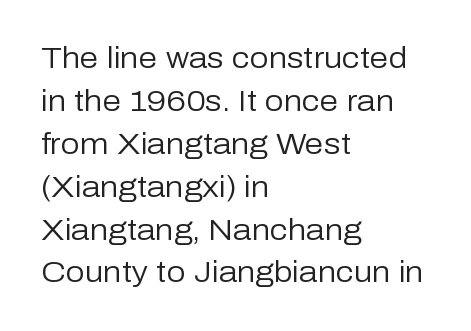
The image shows 30 px regular-weight sans-serif type, upright; set left-aligned, normal line spacing (1.43x), normal letter spacing, not underlined; low stroke contrast and a medium x-height.
